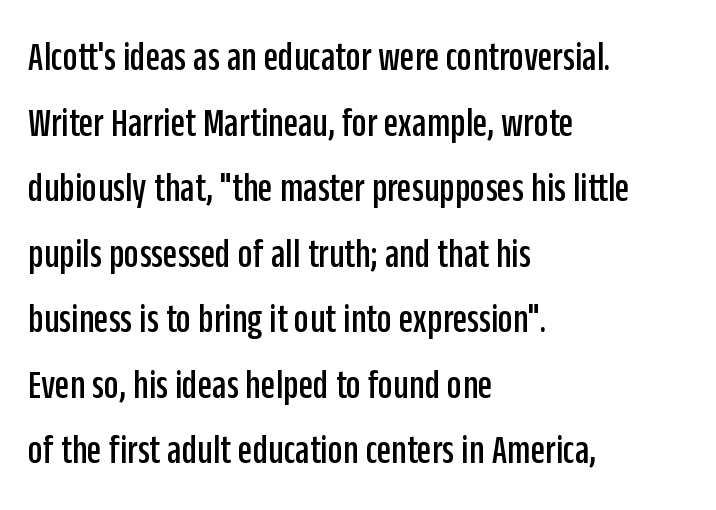
Each row of text sits above clean, open space. Varying glyph widths throughout — classic text-font behaviour. A typesetter would call this zero additional tracking. The letters stand upright; this is a roman face. Whoever set this chose a conventional vertical rhythm. Typeset ragged right — the left edge is the straight one.
